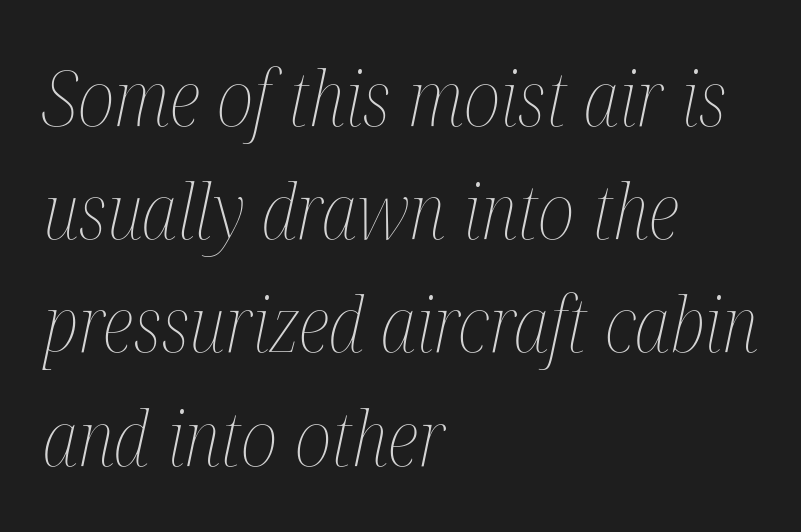
{"italic": "yes", "lean": "right", "slant_degrees": 12, "bold": "no", "weight": "thin", "width": "condensed", "stroke_contrast": "medium", "x_height": "medium", "monospaced": "no", "underline": "no", "align": "left", "line_spacing": "normal", "line_spacing_ratio": 1.47, "letter_spacing": "normal", "letter_spacing_em": 0.0, "glyph_px": 77}
